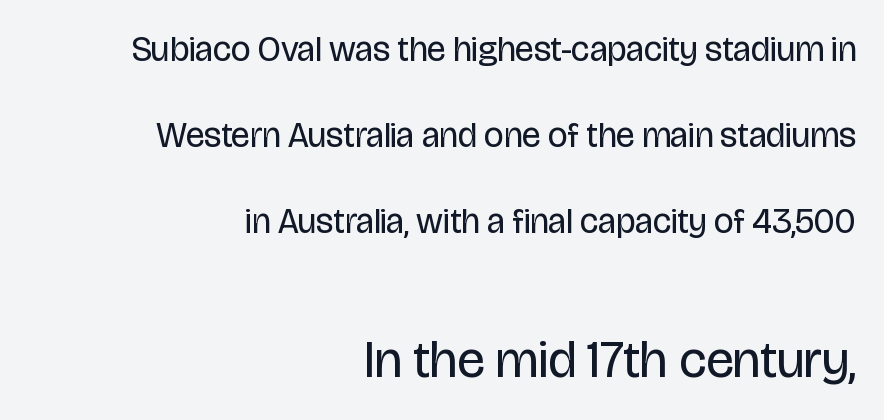
The image shows 52 px regular-weight, condensed sans-serif type, upright; set right-aligned, loose line spacing (2.46x), normal letter spacing, not underlined; the second (bottom) block is 1.49x larger; low stroke contrast and a large x-height.
